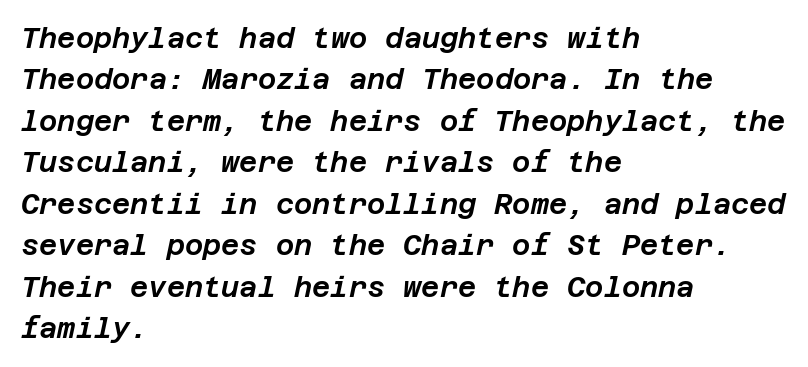
The image shows 28 px text type, italic (leaning right); set left-aligned, normal line spacing (1.48x), normal letter spacing, not underlined; low stroke contrast and a large x-height.
